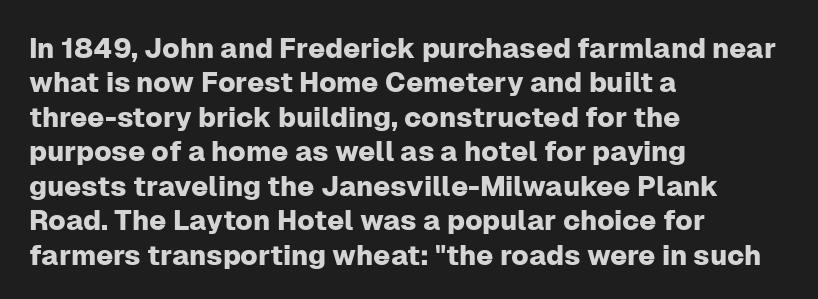
{"serif": "no", "italic": "no", "width": "normal", "stroke_contrast": "low", "x_height": "medium", "monospaced": "no", "underline": "no", "align": "left", "line_spacing_ratio": 1.23, "letter_spacing": "normal", "letter_spacing_em": 0.0, "glyph_px": 28}
